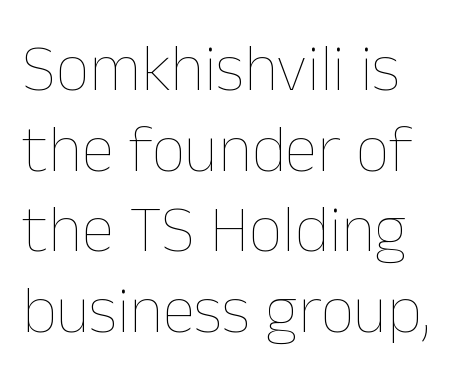
A typesetter would mark this as roman, not italic. Weight class: somewhere from thin through regular. Bare-footed words on every line. Caption: standard tracking, unaltered.
